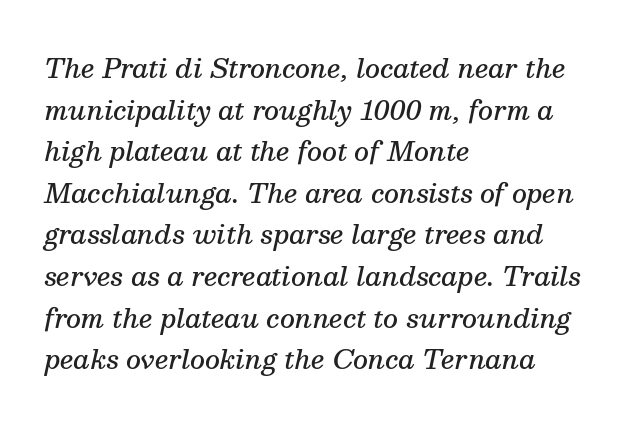
Layout note: lines flush left. On the weight axis this lands at semibold, roughly 600. Vertical spacing — default. Observe the ordinary spacing: letters are neighbours, not strangers.
